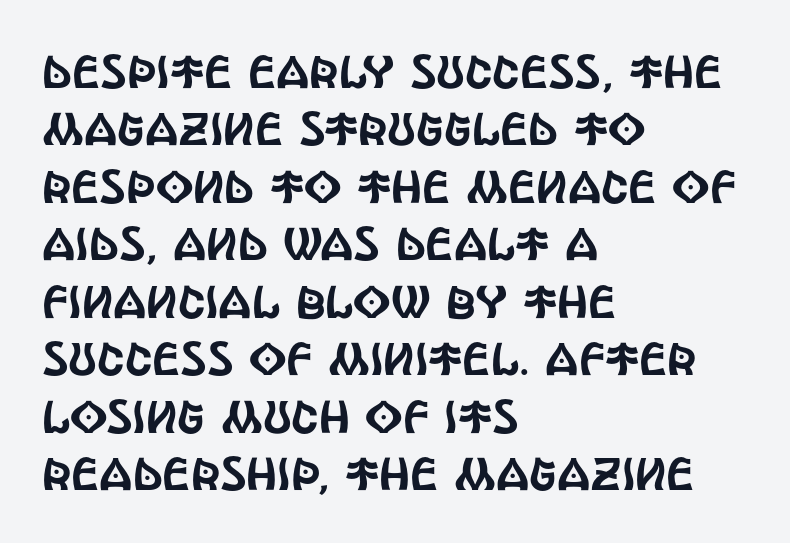
Anything drawn beneath the words? Only blank space. This block has exactly the height ordinary leading produces. Is the block centered? No — it sits flush against the left margin. Upright lettering throughout.
